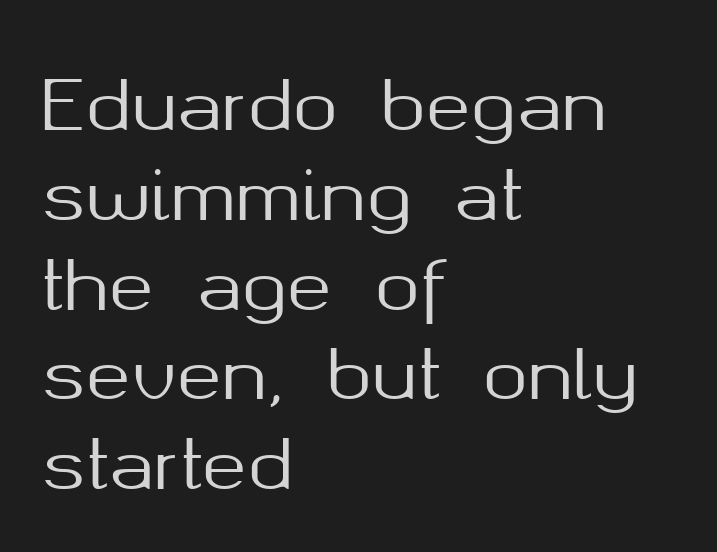
Q: Is the text italic (slanted)? A: No, it is upright.
Q: Is the typeface a serif or a sans-serif typeface? A: Sans-serif.
Q: Is the text underlined? A: No.
Q: How is the paragraph aligned? A: Left-aligned.
Q: Is the spacing between letters normal or unusually wide? A: Normal.
Q: Is the spacing between lines tight, normal or loose? A: Normal.
Q: Width (condensed, normal, or wide)? A: Normal.
Q: Stroke contrast? A: Medium.
Q: x-height? A: Medium.
Q: Monospaced? A: No.
